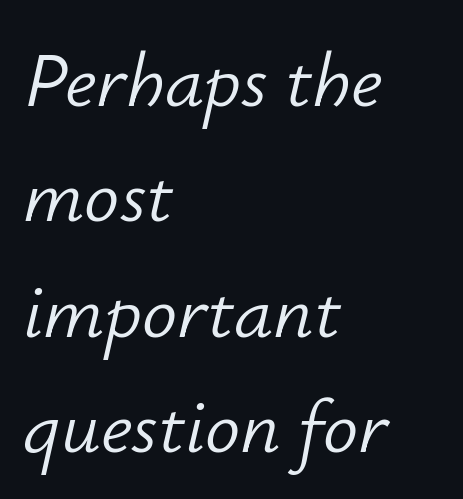
Q: Is the text bold? A: No.
Q: Is the text italic (slanted)? A: Yes, it leans right by about 12 degrees.
Q: Is the text underlined? A: No.
Q: How is the paragraph aligned? A: Left-aligned.
Q: Is the spacing between letters normal or unusually wide? A: Normal.
Q: Is the spacing between lines tight, normal or loose? A: Normal.
Q: Width (condensed, normal, or wide)? A: Normal.
Q: Stroke contrast? A: Low.
Q: x-height? A: Small.
Q: Monospaced? A: No.
